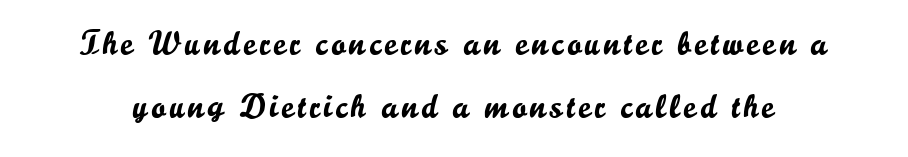
The image shows 34 px sans-serif type; set line spacing 1.86x, not underlined; low stroke contrast and a small x-height.
